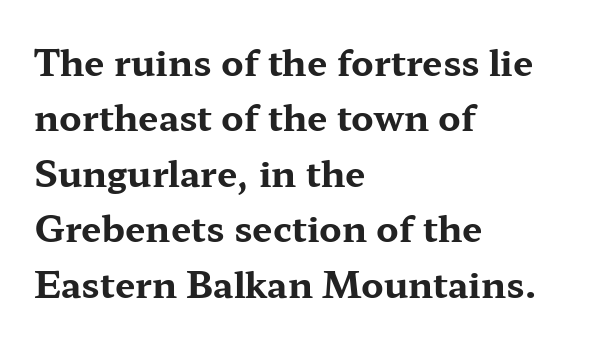
{"serif": "yes", "italic": "no", "bold": "yes", "weight": "bold", "width": "wide", "stroke_contrast": "medium", "x_height": "medium", "monospaced": "no", "underline": "no", "align": "left", "line_spacing": "normal", "line_spacing_ratio": 1.54, "letter_spacing": "normal", "letter_spacing_em": 0.0, "glyph_px": 36}
